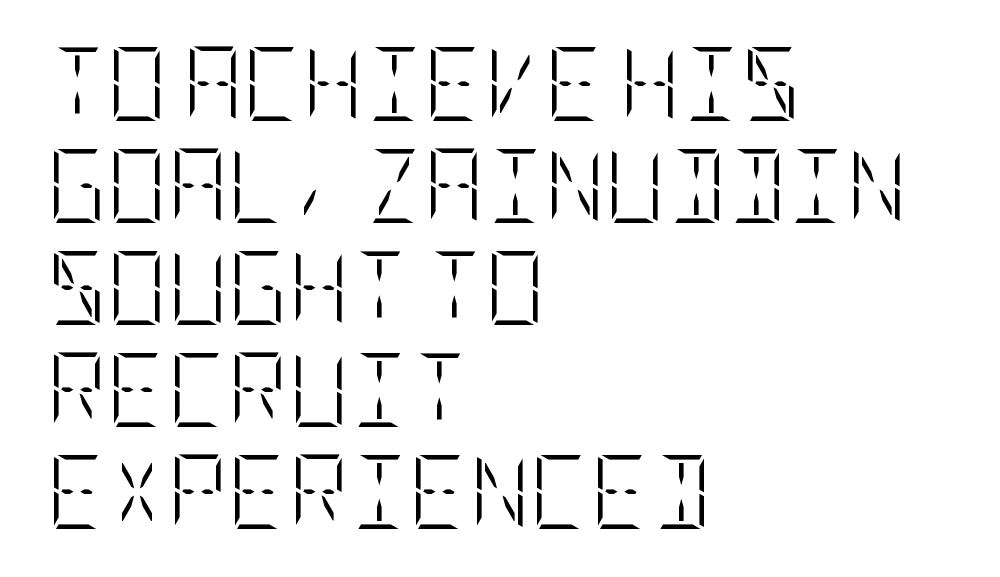
Tall strokes in this sample are plumb rather than angled. Descenders are the only things crossing below the line. Typeset ragged right — the left edge is the straight one. In terms of leading, this rendering sits right in the middle. Spacing between characters is what you'd get straight out of the box.
